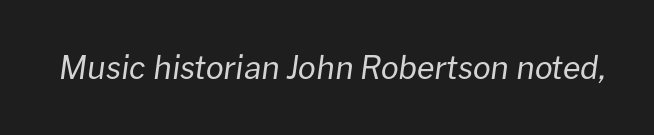
The letterforms sit shoulder to shoulder at normal distance. Looks like regular typesetting: each glyph gets only the width it needs. Rule under the text: the space is simply empty. The specimen reads as italic at a glance. On a weight scale, this lands at 450 or below.
